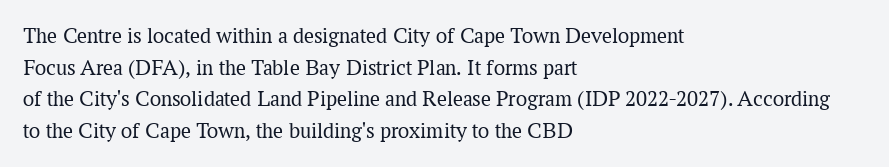
Ordinary non-slanted type is in use. Whoever set this chose a conventional vertical rhythm. Nothing unusual about the tracking: characters are spaced as the font intends. Every row of glyphs begins at an identical x-position on the left.
